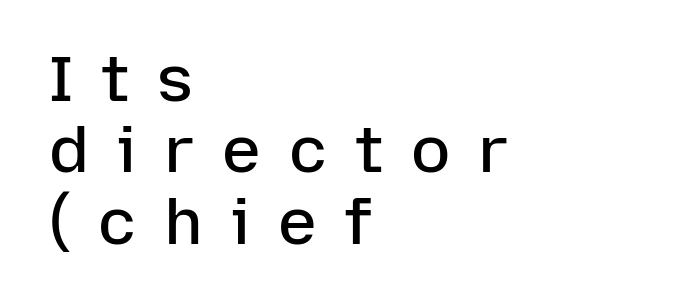
Does the lettering tilt? It doesn't — this is upright. Typesetter's note: demi weight, one step under bold. Observe the wide spacing: letters keep a clear distance from each other. The strip under each line holds only bare page. Is there much room between lines? No — they nearly touch.
